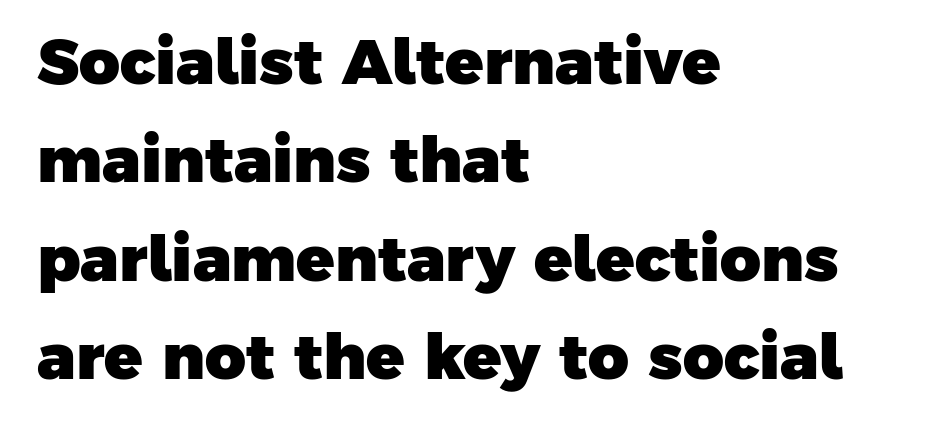
{"serif": "no", "bold": "yes", "weight": "heavy", "width": "normal", "stroke_contrast": "low", "x_height": "medium", "monospaced": "no", "underline": "no", "align": "left", "line_spacing": "normal", "line_spacing_ratio": 1.56, "letter_spacing": "normal", "letter_spacing_em": 0.0, "glyph_px": 63}
